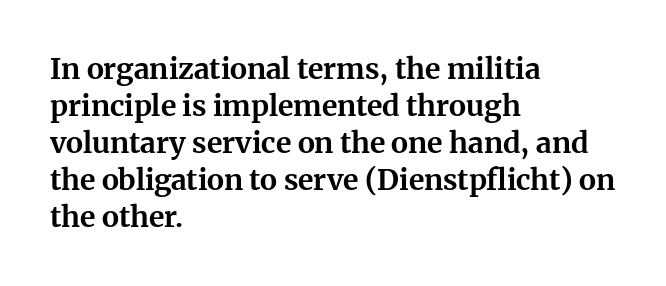
Q: Is the text bold? A: Yes.
Q: Is the text italic (slanted)? A: No, it is upright.
Q: Is the typeface a serif or a sans-serif typeface? A: Serif.
Q: Is the text underlined? A: No.
Q: How is the paragraph aligned? A: Left-aligned.
Q: Is the spacing between letters normal or unusually wide? A: Normal.
Q: Is the spacing between lines tight, normal or loose? A: Normal.
Q: Width (condensed, normal, or wide)? A: Normal.
Q: Stroke contrast? A: Medium.
Q: x-height? A: Medium.
Q: Monospaced? A: No.
